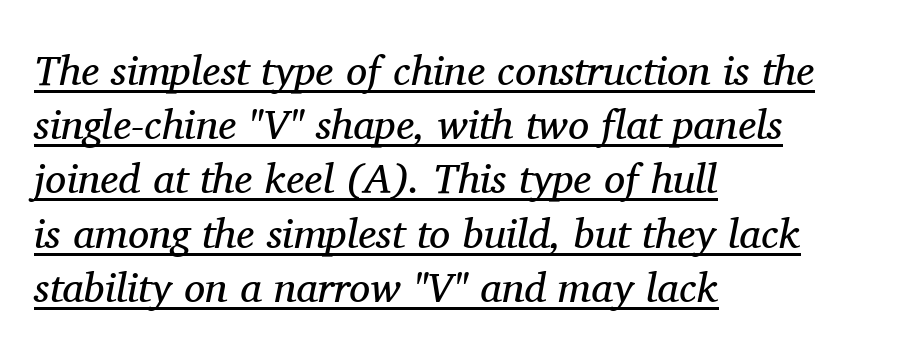
Where is the straight margin? On the left. Slanted lettering throughout. The rendered words wear a rule along their underside. The characters display serif detailing at their extremities. Is the type heavy? It reads as light-to-regular instead. Varying glyph widths throughout — classic text-font behaviour.
